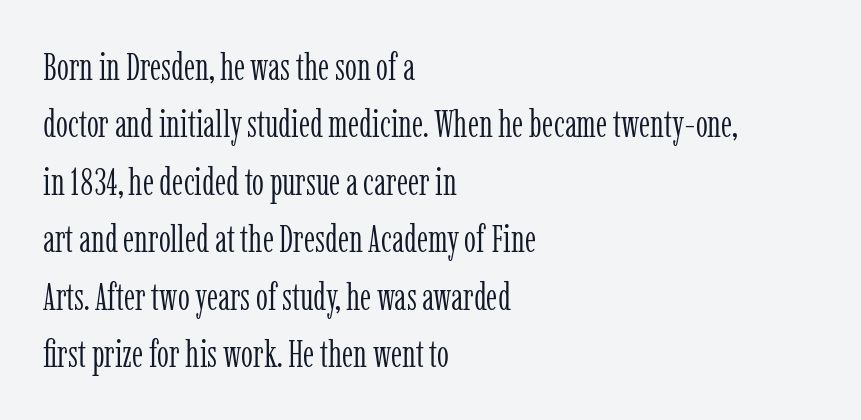
{"serif": "yes", "italic": "no", "bold": "no", "weight": "light", "width": "condensed", "stroke_contrast": "low", "x_height": "medium", "monospaced": "no", "underline": "no", "align": "left", "line_spacing": "normal", "line_spacing_ratio": 1.51, "letter_spacing": "normal", "letter_spacing_em": 0.0, "glyph_px": 38}
